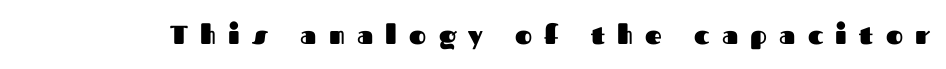
The image shows 26 px bold type, upright; set unusually wide letter spacing (+0.47 em), not underlined.
